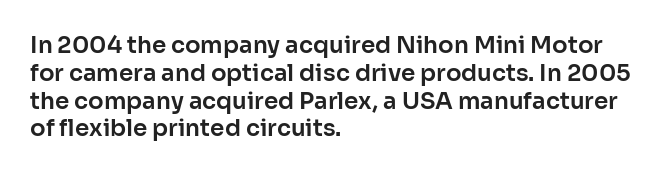
Q: Is the text italic (slanted)? A: No, it is upright.
Q: Is the text underlined? A: No.
Q: How is the paragraph aligned? A: Left-aligned.
Q: Is the spacing between letters normal or unusually wide? A: Normal.
